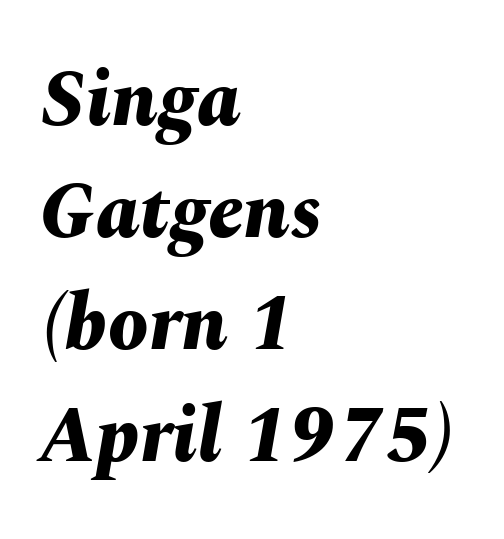
Vertical spacing — default. Words appear dense and cohesive because spacing is normal. The characters look thick and weighty, a clear bold. Emphasis-style slanted type is in use. Decoration check: the copy has no underline.
